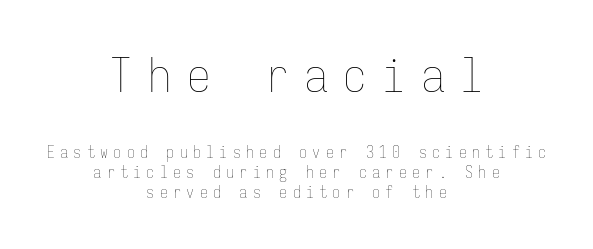
Q: Is the text bold? A: No.
Q: Is the text italic (slanted)? A: No, it is upright.
Q: Is the text underlined? A: No.
Q: How is the paragraph aligned? A: Centered.
Q: Is the spacing between letters normal or unusually wide? A: Unusually wide.
Q: Which block of text is set in a larger size, the first (top) or the second (bottom)? A: The first (top) one.
Q: Width (condensed, normal, or wide)? A: Condensed.
Q: Stroke contrast? A: Low.
Q: x-height? A: Medium.
Q: Monospaced? A: Yes.
